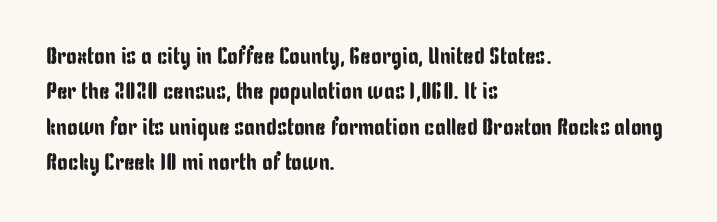
The passage shown stacks its lines at a standard gap. No extra tracking has been applied to these lines. Compared with a centered layout, this one pins lines to the left instead. The area under the type is left untouched. When letters stand straight like this, we call the style roman or upright.
